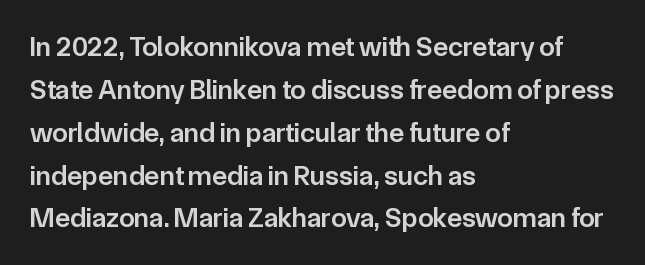
Q: Is the text bold? A: Semi-bold.
Q: Is the text italic (slanted)? A: No, it is upright.
Q: Is the typeface a serif or a sans-serif typeface? A: Sans-serif.
Q: Is the text underlined? A: No.
Q: How is the paragraph aligned? A: Left-aligned.
Q: Is the spacing between letters normal or unusually wide? A: Normal.
Q: Is the spacing between lines tight, normal or loose? A: Normal.
Q: Width (condensed, normal, or wide)? A: Normal.
Q: Stroke contrast? A: Low.
Q: x-height? A: Medium.
Q: Monospaced? A: No.
